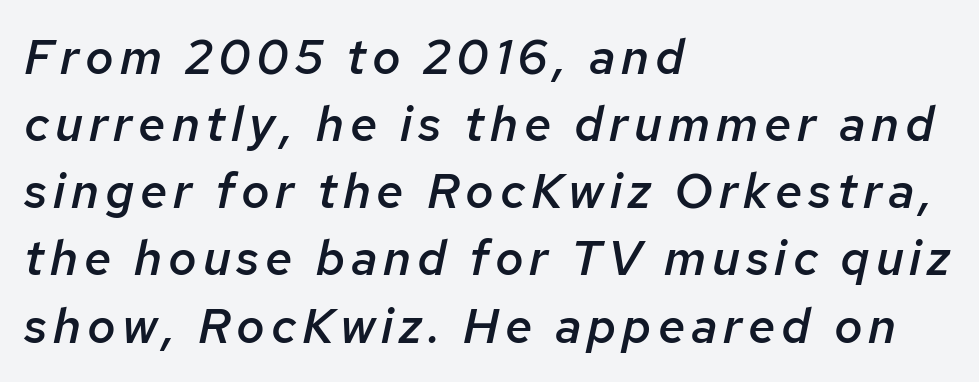
Compared with ordinary roman type, these characters are visibly tilted. Is there much room between lines? A standard amount, neither cramped nor airy. Is this a fixed-width face? No — the glyphs have proportional, varying widths. The strip under each line holds only bare page.
